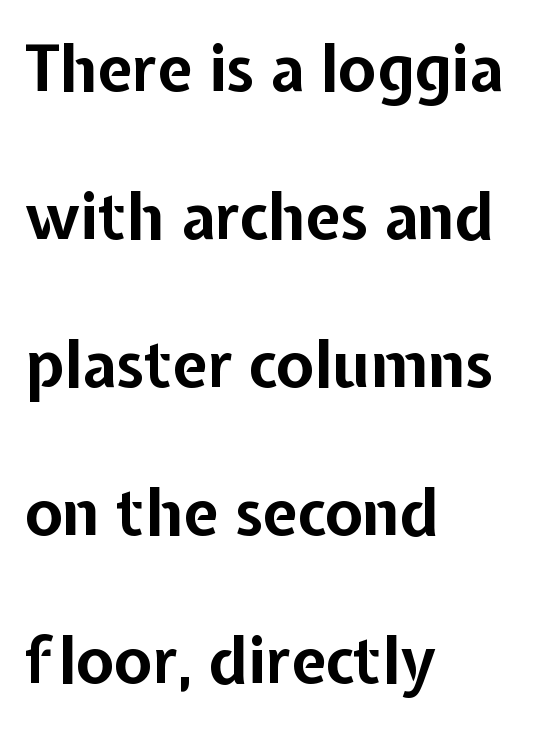
The image shows 63 px bold sans-serif type, upright; set left-aligned, loose line spacing (2.35x), normal letter spacing, not underlined; low stroke contrast and a medium x-height.
